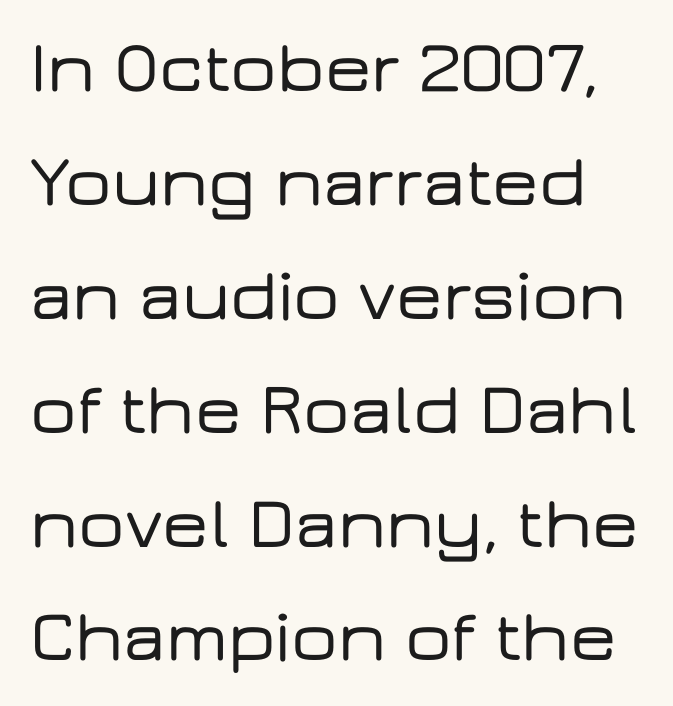
Stroke terminals: plain, sans-serif. Is there much room between lines? A standard amount, neither cramped nor airy. The face used here is rendered with its standard letterfit. You could not count columns in this text — the font is proportionally spaced. Letters rest on an invisible, unmarked baseline. The specimen reads as upright at a glance.
